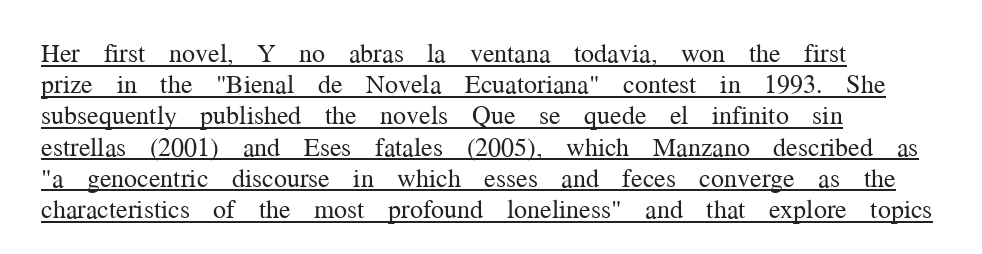
The paragraph shown leans on its left margin. Nobody touched the tracking dial on this one. The lettering stays uniformly vertical, giving the passage a roman look. The strokes are not fattened; the text isn't bold. Students, observe the line beneath the letters — that is underlining.
